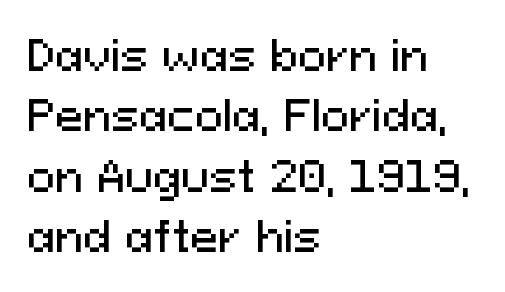
The glyphs are unaccompanied by any horizontal stroke below them. Does the lettering tilt? It doesn't — this is upright. Letterform terminals end flat and unadorned throughout the passage. Nobody touched the tracking dial on this one. Vertical spacing — default.
